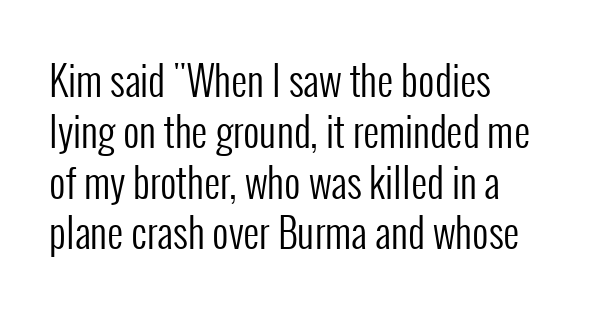
Serif or sans? Sans — the stroke terminals are bare. Letters rest on an invisible, unmarked baseline. These lines are rendered in a variable-pitch font. Caption: face not bold, strokes unweighted. Each new line begins a customary step beneath the previous one.
